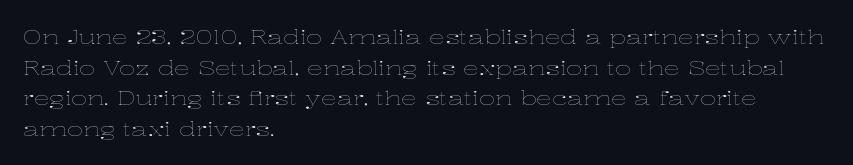
Q: Is the text bold? A: No.
Q: Is the text italic (slanted)? A: No, it is upright.
Q: Is the text underlined? A: No.
Q: How is the paragraph aligned? A: Left-aligned.
Q: Is the spacing between letters normal or unusually wide? A: Normal.
Q: Is the spacing between lines tight, normal or loose? A: Normal.
